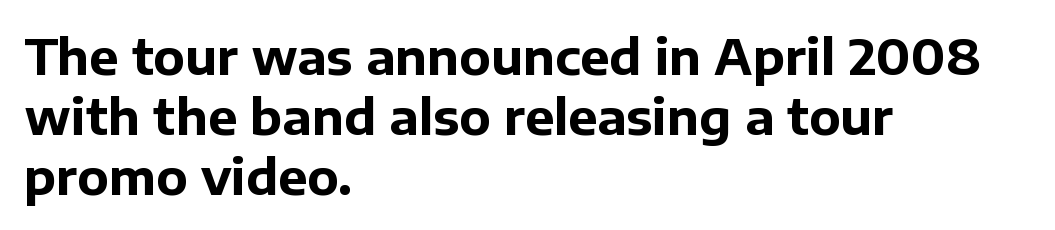
{"serif": "no", "italic": "no", "bold": "yes", "weight": "bold", "width": "normal", "stroke_contrast": "low", "x_height": "medium", "monospaced": "no", "underline": "no", "align": "left", "line_spacing_ratio": 1.22, "letter_spacing": "normal", "letter_spacing_em": 0.0, "glyph_px": 49}
